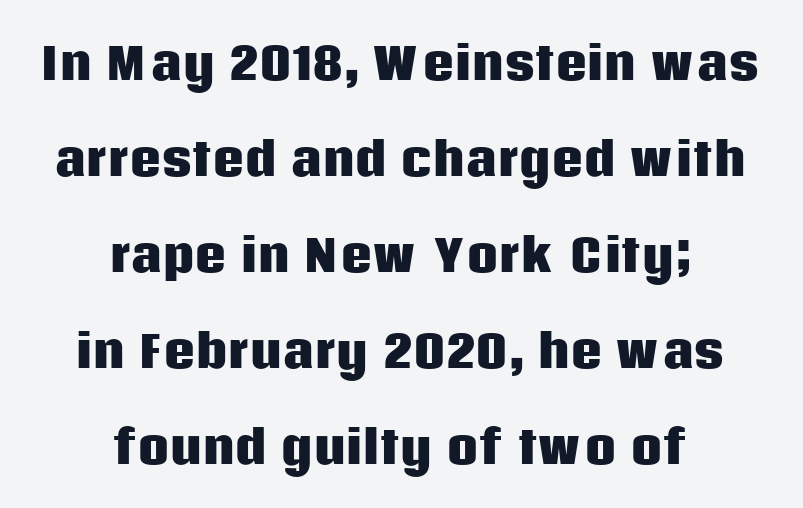
The image shows 44 px heavy sans-serif type, upright; set centered, loose line spacing (2.18x), normal letter spacing, not underlined; low stroke contrast and a large x-height.
